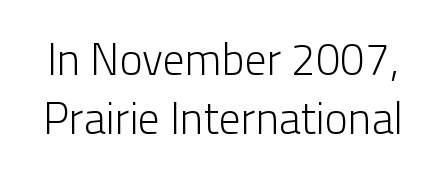
{"serif": "no", "italic": "no", "bold": "no", "weight": "light", "width": "normal", "stroke_contrast": "low", "x_height": "medium", "monospaced": "no", "underline": "no", "line_spacing": "normal", "line_spacing_ratio": 1.34, "letter_spacing": "normal", "letter_spacing_em": 0.0, "glyph_px": 44}
